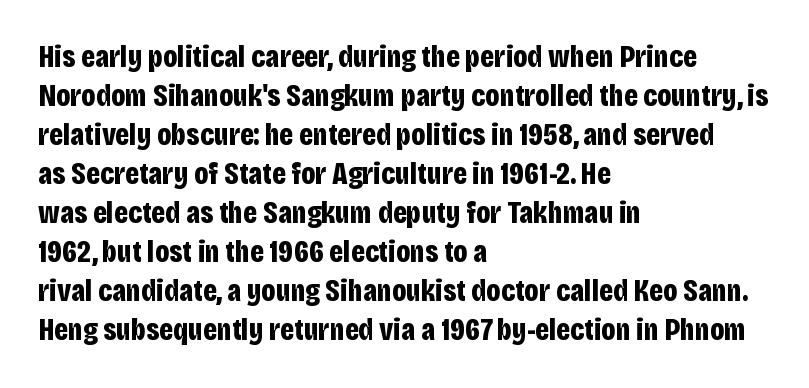
Q: Is the text bold? A: Yes.
Q: Is the text italic (slanted)? A: No, it is upright.
Q: Is the typeface a serif or a sans-serif typeface? A: Sans-serif.
Q: Is the text underlined? A: No.
Q: How is the paragraph aligned? A: Left-aligned.
Q: Is the spacing between letters normal or unusually wide? A: Normal.
Q: Is the spacing between lines tight, normal or loose? A: Normal.
Q: Width (condensed, normal, or wide)? A: Condensed.
Q: Stroke contrast? A: Low.
Q: x-height? A: Large.
Q: Monospaced? A: No.
